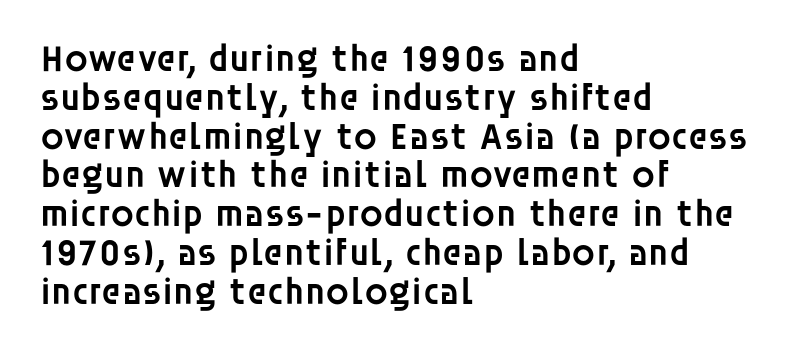
A bit beefed up — I'd call it semibold rather than bold. The face used here is proportionally spaced, like ordinary book or web type. Is the block centered? No — it sits flush against the left margin. Is there much room between lines? No — they nearly touch.
